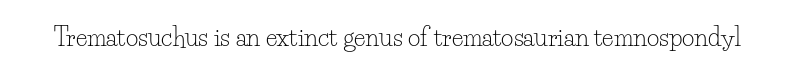
{"italic": "no", "bold": "no", "underline": "no", "letter_spacing": "normal", "letter_spacing_em": 0.0, "glyph_px": 24}
